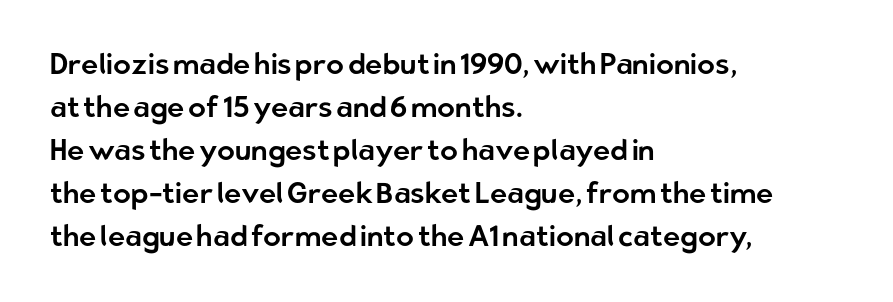
Q: Is the text italic (slanted)? A: No, it is upright.
Q: Is the typeface a serif or a sans-serif typeface? A: Sans-serif.
Q: Is the text underlined? A: No.
Q: How is the paragraph aligned? A: Left-aligned.
Q: Is the spacing between letters normal or unusually wide? A: Normal.
Q: Is the spacing between lines tight, normal or loose? A: Normal.
Q: Width (condensed, normal, or wide)? A: Normal.
Q: Stroke contrast? A: Low.
Q: x-height? A: Medium.
Q: Monospaced? A: No.
